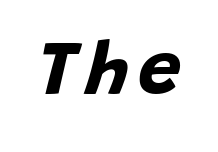
The image shows 77 px bold type, italic (leaning right); set not underlined; low stroke contrast and a large x-height.
